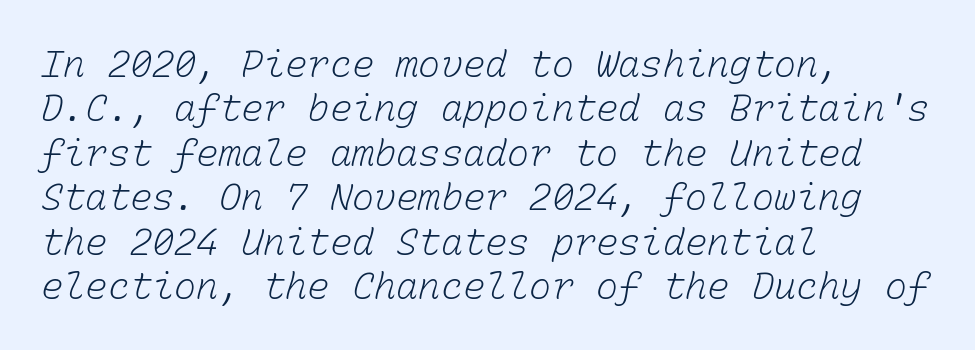
One-word summary of the alignment: left. No extra tracking has been applied to these lines. Compared with a typical body face, this is equally light or lighter still. Anything drawn beneath the words? Only blank space. The rendering uses typewriter-style spacing with identical character cells.
